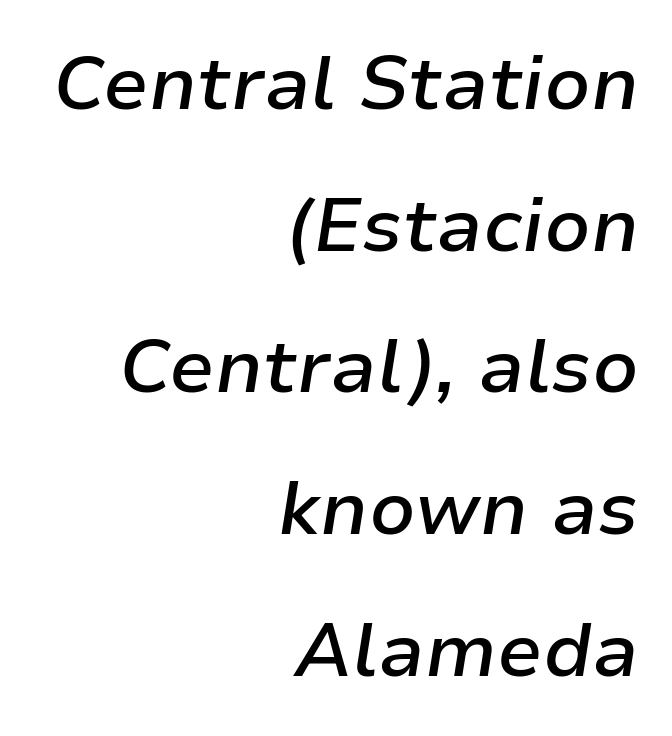
The image shows 75 px semibold type, italic (leaning right); set right-aligned, line spacing 1.89x, normal letter spacing, not underlined; low stroke contrast and a medium x-height.
